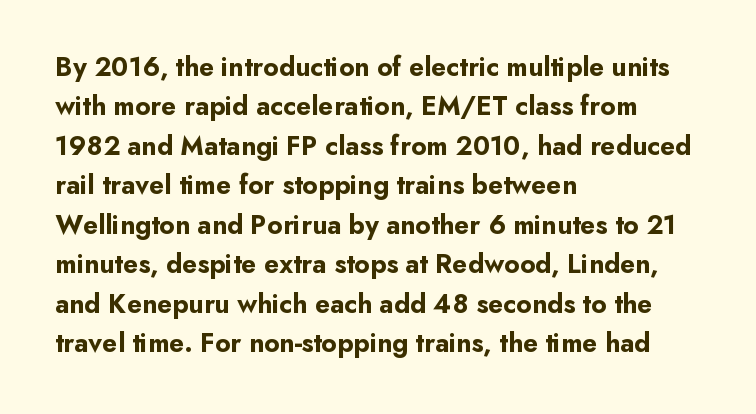
Q: Is the text bold? A: Yes.
Q: Is the text italic (slanted)? A: No, it is upright.
Q: Is the text underlined? A: No.
Q: How is the paragraph aligned? A: Left-aligned.
Q: Is the spacing between letters normal or unusually wide? A: Normal.
Q: Is the spacing between lines tight, normal or loose? A: Normal.
